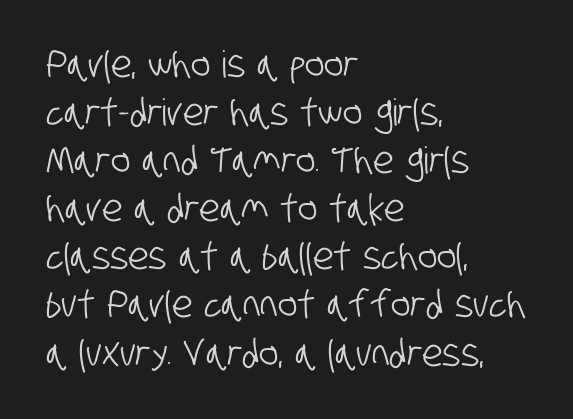
The image shows 37 px condensed sans-serif type; set left-aligned, normal line spacing (1.3x), normal letter spacing, not underlined; low stroke contrast and a large x-height.
